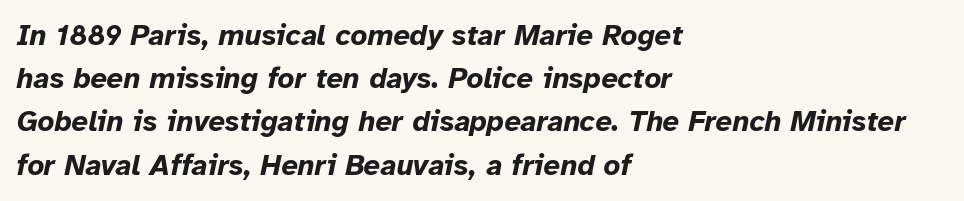
{"italic": "yes", "lean": "right", "slant_degrees": 12, "bold": "yes", "weight": "bold", "width": "normal", "stroke_contrast": "low", "x_height": "medium", "monospaced": "no", "underline": "no", "align": "left", "line_spacing": "normal", "line_spacing_ratio": 1.49, "letter_spacing": "normal", "letter_spacing_em": 0.0, "glyph_px": 29}
